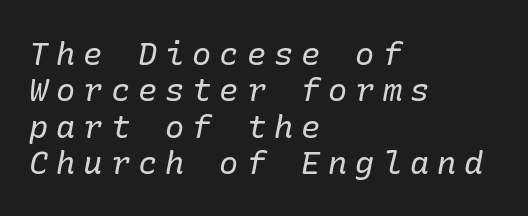
Q: Is the text bold? A: No.
Q: Is the text italic (slanted)? A: Yes, it leans right by about 10 degrees.
Q: Is the typeface a serif or a sans-serif typeface? A: Sans-serif.
Q: Is the text underlined? A: No.
Q: How is the paragraph aligned? A: Left-aligned.
Q: Is the spacing between letters normal or unusually wide? A: Unusually wide.
Q: Is the spacing between lines tight, normal or loose? A: Tight.
Q: Width (condensed, normal, or wide)? A: Normal.
Q: Stroke contrast? A: Low.
Q: x-height? A: Medium.
